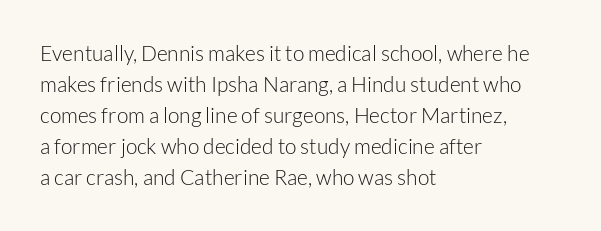
{"italic": "no", "bold": "no", "underline": "no", "align": "left", "line_spacing": "normal", "line_spacing_ratio": 1.48, "letter_spacing": "normal", "letter_spacing_em": 0.0, "glyph_px": 21}
